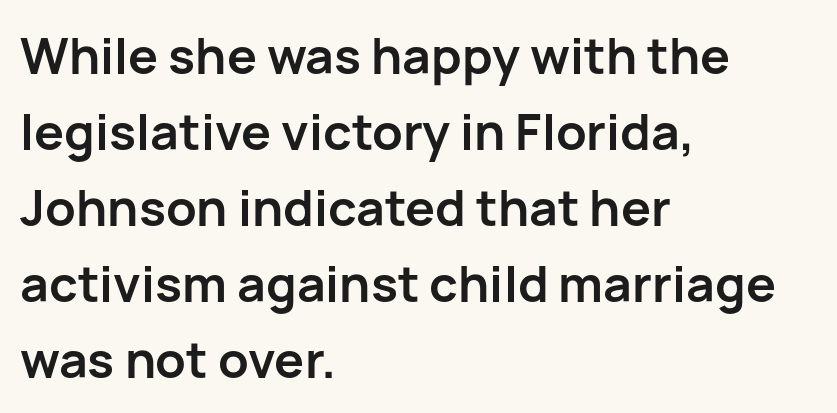
The lettering holds an erect, upright posture throughout. Notice how thick the strokes are: this is what a full bold looks like. Leading: standard. Glance below the letters and you will spot only blank space.
